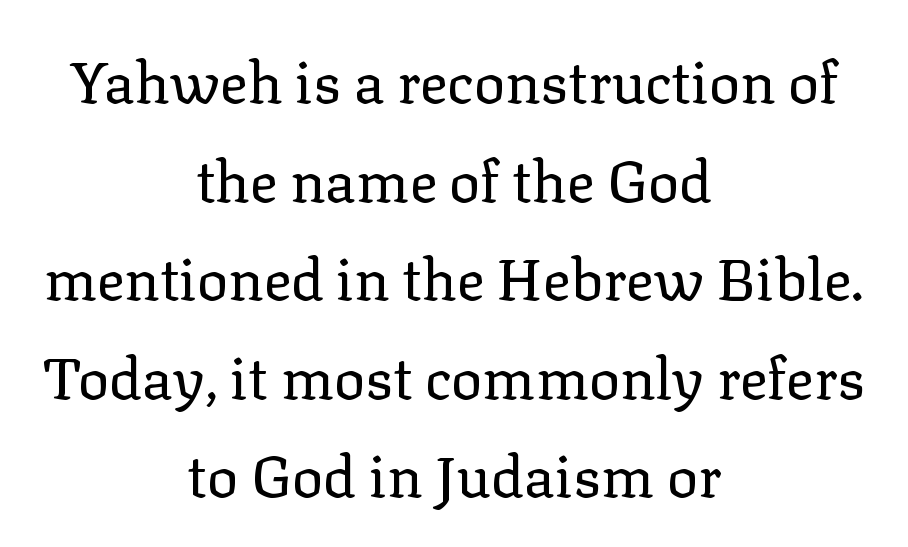
The image shows 58 px regular-weight serif type, upright; set centered, normal line spacing (1.7x), normal letter spacing, not underlined; low stroke contrast and a medium x-height.
